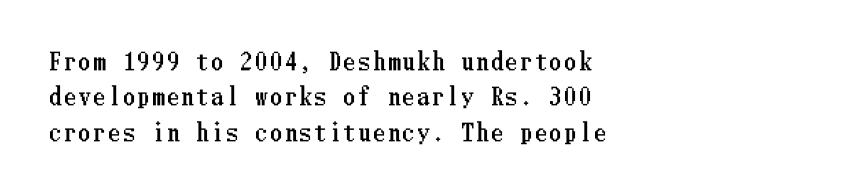
{"italic": "no", "underline": "no", "align": "left", "line_spacing": "normal", "line_spacing_ratio": 1.54, "glyph_px": 23}
